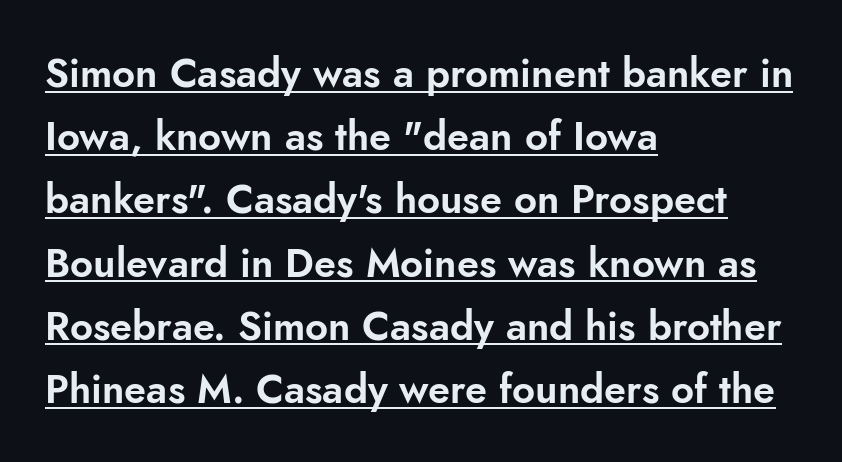
Q: Is the text italic (slanted)? A: No, it is upright.
Q: Is the typeface a serif or a sans-serif typeface? A: Sans-serif.
Q: Is the text underlined? A: Yes.
Q: How is the paragraph aligned? A: Left-aligned.
Q: Is the spacing between letters normal or unusually wide? A: Normal.
Q: Is the spacing between lines tight, normal or loose? A: Normal.
Q: Width (condensed, normal, or wide)? A: Normal.
Q: Stroke contrast? A: Low.
Q: x-height? A: Small.
Q: Monospaced? A: No.
